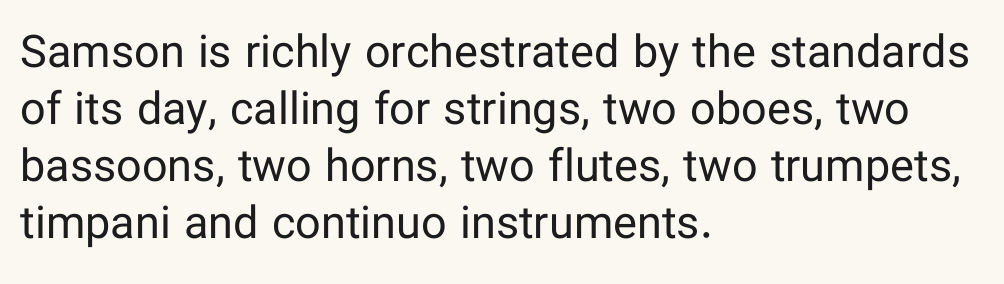
Where is the straight margin? On the left. A bare baseline throughout the passage. No heavy texture on the line: the type isn't bold. Rows of type keep a routine distance in the vertical direction.
